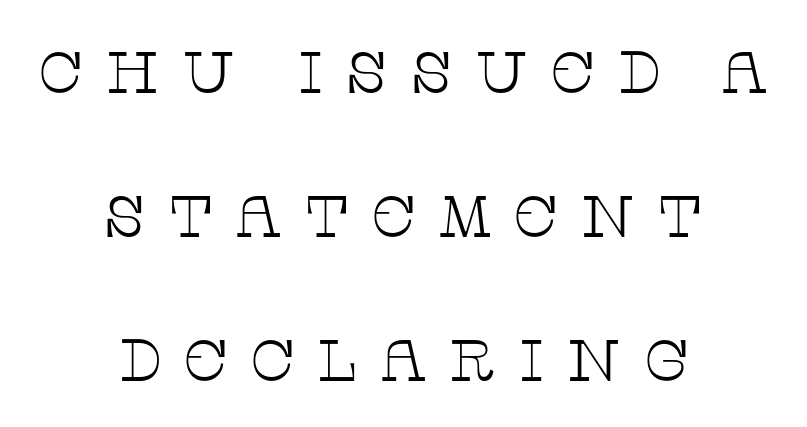
Counters stay open thanks to moderate or lighter strokes. Is there much room between lines? Yes — plenty of vertical air separates them. A typesetter would call this proportional, since set widths differ per character. The tracking jumps out immediately: characters are airy and widely separated. Unlike italic type, these characters show no tilt at all. Words float on clear page, feet unadorned.
